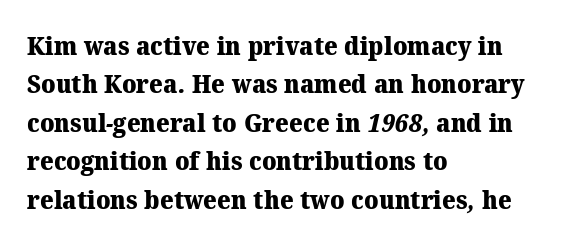
{"bold": "yes", "underline": "no", "align": "left", "line_spacing": "normal", "line_spacing_ratio": 1.48, "letter_spacing": "normal", "letter_spacing_em": 0.0, "glyph_px": 26}
